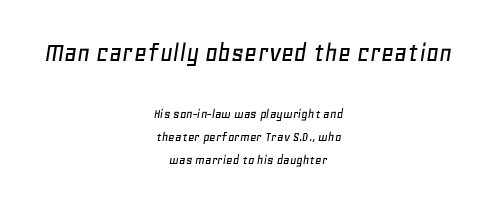
The image shows 28 px text type, italic (leaning right); set centered, normal line spacing (1.64x), normal letter spacing, not underlined; the first (top) block is 2.0x larger; low stroke contrast and a large x-height.
